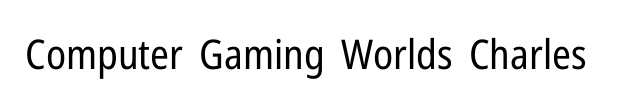
I'd call this a sans setting — the letters go barefoot. Counters stay open thanks to moderate or lighter strokes. Is this a fixed-width face? No — the glyphs have proportional, varying widths. Honestly, there is no underline to notice here at all.
